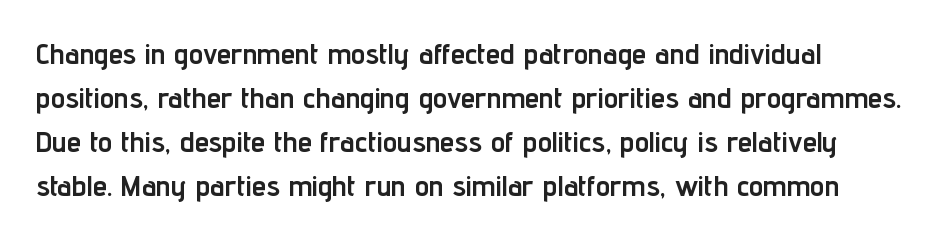
Successive baselines arrive at the customary interval. Look at the tracking — it's just the regular setting, nothing added. Anything drawn beneath the words? Only blank space. The font is running at its bold setting.
